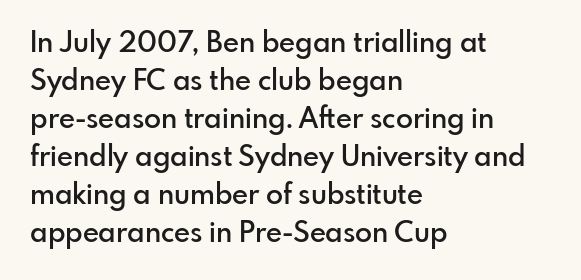
The image shows 28 px semibold sans-serif type, upright; set left-aligned, normal line spacing (1.36x), normal letter spacing, not underlined; low stroke contrast and a small x-height.
